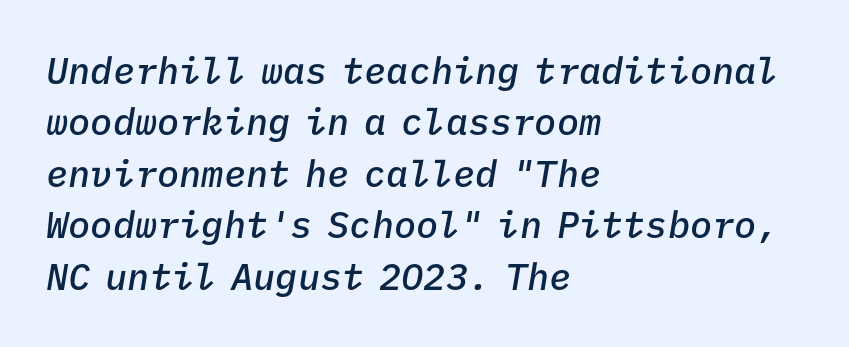
{"italic": "yes", "lean": "right", "slant_degrees": 9, "bold": "semi", "weight": "semibold", "width": "normal", "stroke_contrast": "low", "x_height": "medium", "monospaced": "yes", "underline": "no", "align": "left", "line_spacing": "normal", "line_spacing_ratio": 1.39, "letter_spacing": "normal", "letter_spacing_em": 0.0, "glyph_px": 37}
